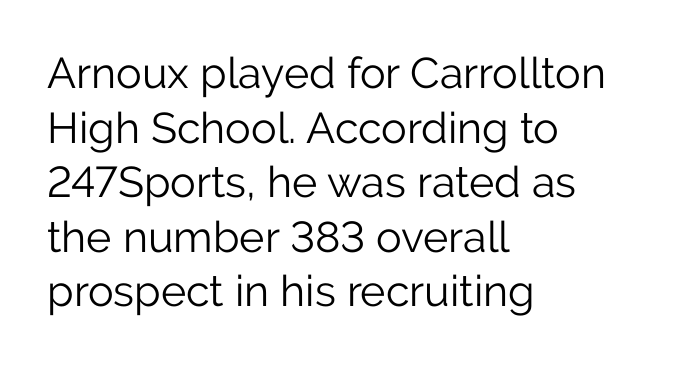
{"serif": "no", "italic": "no", "bold": "no", "weight": "light", "width": "normal", "stroke_contrast": "low", "x_height": "medium", "monospaced": "no", "underline": "no", "align": "left", "line_spacing": "normal", "line_spacing_ratio": 1.27, "letter_spacing": "normal", "letter_spacing_em": 0.0, "glyph_px": 43}
